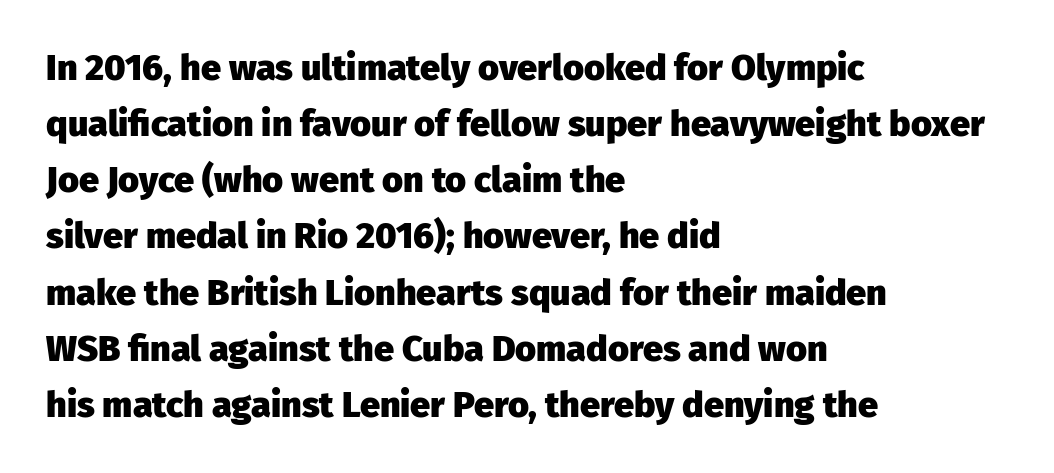
Q: Is the text bold? A: Yes.
Q: Is the text italic (slanted)? A: No, it is upright.
Q: Is the typeface a serif or a sans-serif typeface? A: Sans-serif.
Q: Is the text underlined? A: No.
Q: How is the paragraph aligned? A: Left-aligned.
Q: Is the spacing between letters normal or unusually wide? A: Normal.
Q: Is the spacing between lines tight, normal or loose? A: Normal.
Q: Width (condensed, normal, or wide)? A: Normal.
Q: Stroke contrast? A: Low.
Q: x-height? A: Medium.
Q: Monospaced? A: No.
